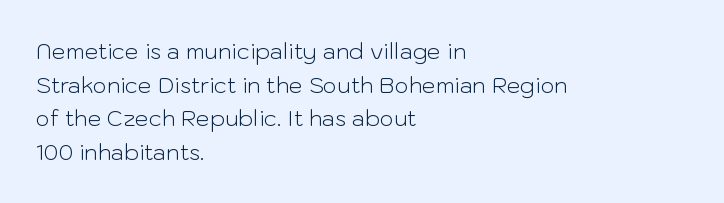
Q: Is the text bold? A: No.
Q: Is the text italic (slanted)? A: No, it is upright.
Q: Is the text underlined? A: No.
Q: How is the paragraph aligned? A: Left-aligned.
Q: Is the spacing between letters normal or unusually wide? A: Normal.
Q: Is the spacing between lines tight, normal or loose? A: Normal.
